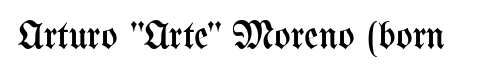
Q: Is the text bold? A: No.
Q: Is the text italic (slanted)? A: No, it is upright.
Q: Is the text underlined? A: No.
Q: Is the spacing between letters normal or unusually wide? A: Normal.
Q: Width (condensed, normal, or wide)? A: Condensed.
Q: Stroke contrast? A: Medium.
Q: x-height? A: Medium.
Q: Monospaced? A: No.
